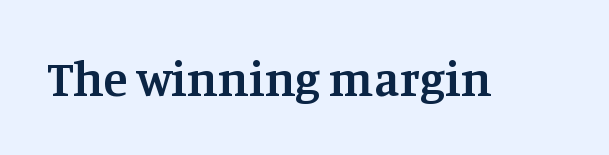
Q: Is the text bold? A: Semi-bold.
Q: Is the text italic (slanted)? A: No, it is upright.
Q: Is the typeface a serif or a sans-serif typeface? A: Serif.
Q: Is the text underlined? A: No.
Q: Is the spacing between letters normal or unusually wide? A: Normal.
Q: Width (condensed, normal, or wide)? A: Normal.
Q: Stroke contrast? A: Medium.
Q: x-height? A: Large.
Q: Monospaced? A: No.
